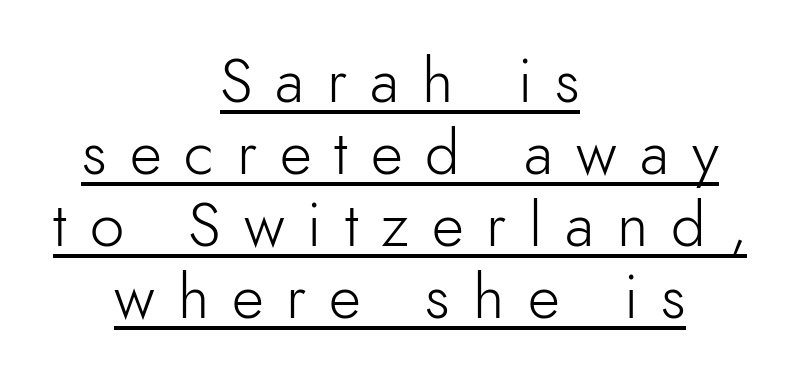
{"serif": "no", "italic": "no", "bold": "no", "weight": "light", "width": "normal", "x_height": "small", "monospaced": "no", "underline": "yes", "align": "center", "line_spacing_ratio": 1.16, "letter_spacing": "wide", "letter_spacing_em": 0.37, "glyph_px": 62}
